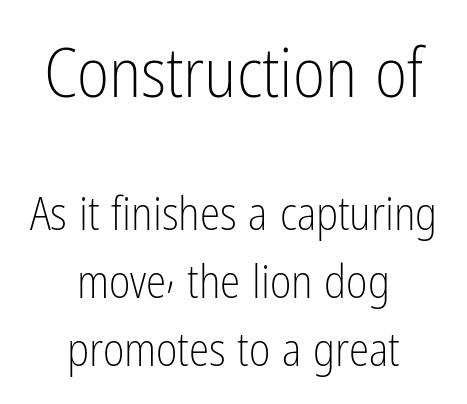
Q: Is the text bold? A: No.
Q: Is the text italic (slanted)? A: No, it is upright.
Q: Is the typeface a serif or a sans-serif typeface? A: Sans-serif.
Q: Is the text underlined? A: No.
Q: How is the paragraph aligned? A: Centered.
Q: Is the spacing between letters normal or unusually wide? A: Normal.
Q: Is the spacing between lines tight, normal or loose? A: Normal.
Q: Which block of text is set in a larger size, the first (top) or the second (bottom)? A: The first (top) one.
Q: Width (condensed, normal, or wide)? A: Condensed.
Q: Stroke contrast? A: Low.
Q: x-height? A: Medium.
Q: Monospaced? A: No.
